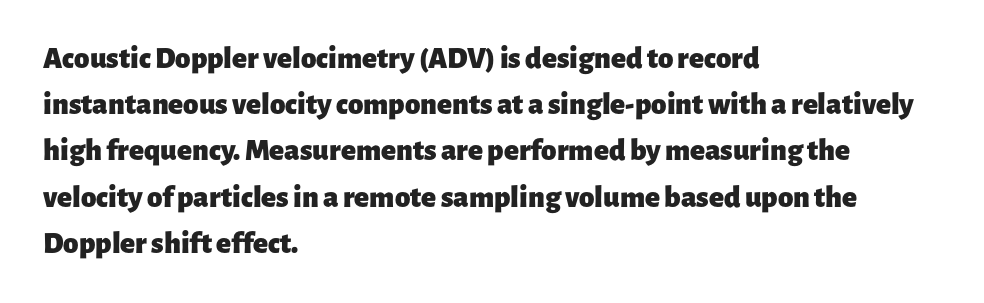
Q: Is the text bold? A: Yes.
Q: Is the text italic (slanted)? A: No, it is upright.
Q: Is the typeface a serif or a sans-serif typeface? A: Sans-serif.
Q: Is the text underlined? A: No.
Q: How is the paragraph aligned? A: Left-aligned.
Q: Is the spacing between letters normal or unusually wide? A: Normal.
Q: Is the spacing between lines tight, normal or loose? A: Normal.
Q: Width (condensed, normal, or wide)? A: Normal.
Q: Stroke contrast? A: Low.
Q: x-height? A: Medium.
Q: Monospaced? A: No.
